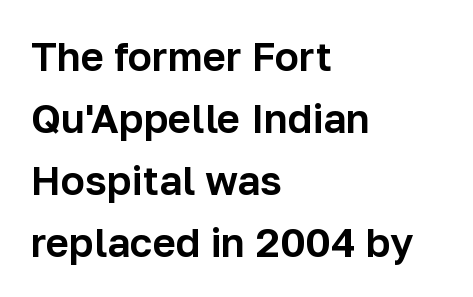
The image shows 40 px sans-serif type, upright; set left-aligned, normal line spacing (1.55x), normal letter spacing, not underlined; low stroke contrast and a medium x-height.
